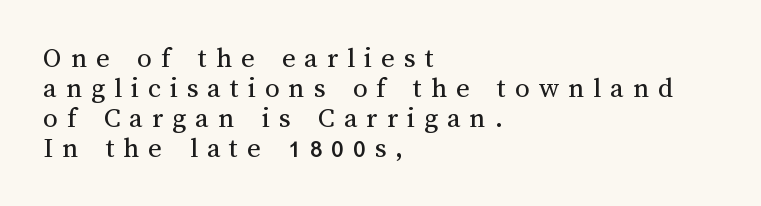
Q: Is the text bold? A: No.
Q: Is the text italic (slanted)? A: No, it is upright.
Q: Is the text underlined? A: No.
Q: How is the paragraph aligned? A: Left-aligned.
Q: Is the spacing between letters normal or unusually wide? A: Unusually wide.
Q: Is the spacing between lines tight, normal or loose? A: Tight.
Q: Width (condensed, normal, or wide)? A: Normal.
Q: Stroke contrast? A: Medium.
Q: x-height? A: Medium.
Q: Monospaced? A: No.
